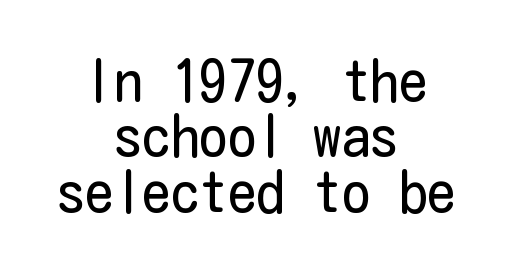
{"serif": "no", "italic": "no", "bold": "no", "weight": "regular", "width": "condensed", "stroke_contrast": "low", "x_height": "medium", "underline": "no", "align": "center", "line_spacing": "tight", "line_spacing_ratio": 0.97, "letter_spacing": "normal", "letter_spacing_em": 0.0, "glyph_px": 57}
